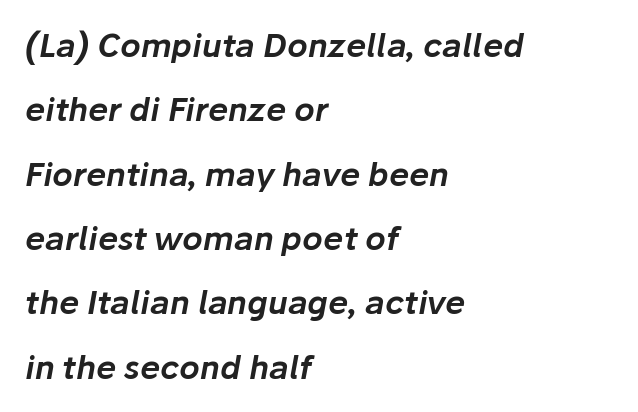
Q: Is the text italic (slanted)? A: Yes, it leans right by about 10 degrees.
Q: Is the text underlined? A: No.
Q: How is the paragraph aligned? A: Left-aligned.
Q: Is the spacing between letters normal or unusually wide? A: Normal.
Q: Is the spacing between lines tight, normal or loose? A: Loose.
Q: Width (condensed, normal, or wide)? A: Normal.
Q: Stroke contrast? A: Low.
Q: x-height? A: Medium.
Q: Monospaced? A: No.
